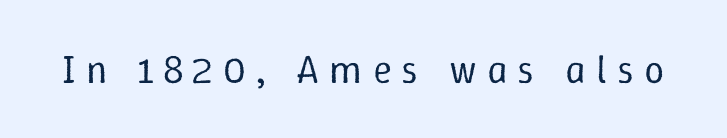
The image shows 40 px regular-weight type, upright; set unusually wide letter spacing (+0.26 em), not underlined; low stroke contrast and a medium x-height.
